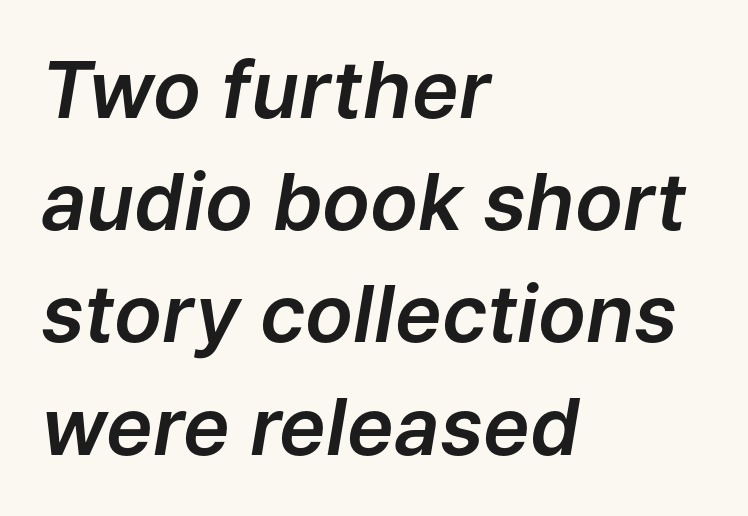
Spacing between characters is what you'd get straight out of the box. Tall strokes in this sample are angled rather than plumb. Is this a fixed-width face? No — the glyphs have proportional, varying widths. The passage is arranged the way most books set body copy — flush left. Letters rest on an invisible, unmarked baseline.
